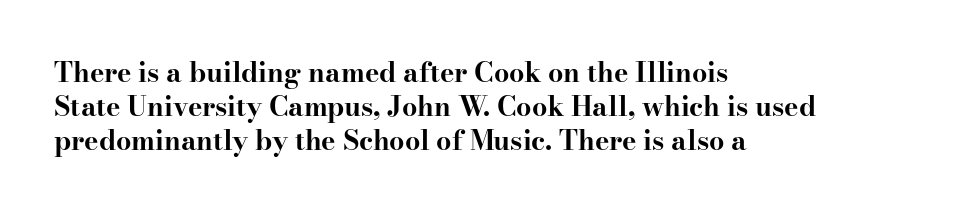
Does the weight exceed regular? Yes, all the way to bold. Short note: letters normally spaced. The space beneath each line is pristine and unruled. The typesetter chose a ragged-right arrangement here. Posture: vertical. The passage shown stacks its lines at a standard gap.
